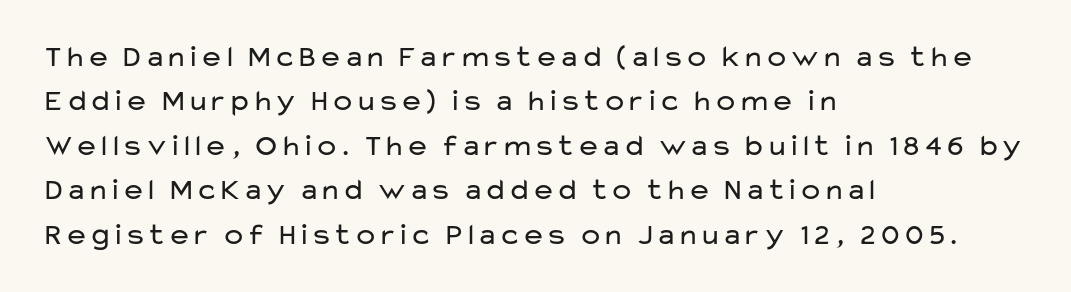
The letters advance in unequal steps, a hallmark of proportional type. A bare baseline throughout the passage. Regarding serifs, this sample does without them. How are the letters spaced? Ordinarily, with no added tracking. A normal amount of white space separates one row of letters from the next.
